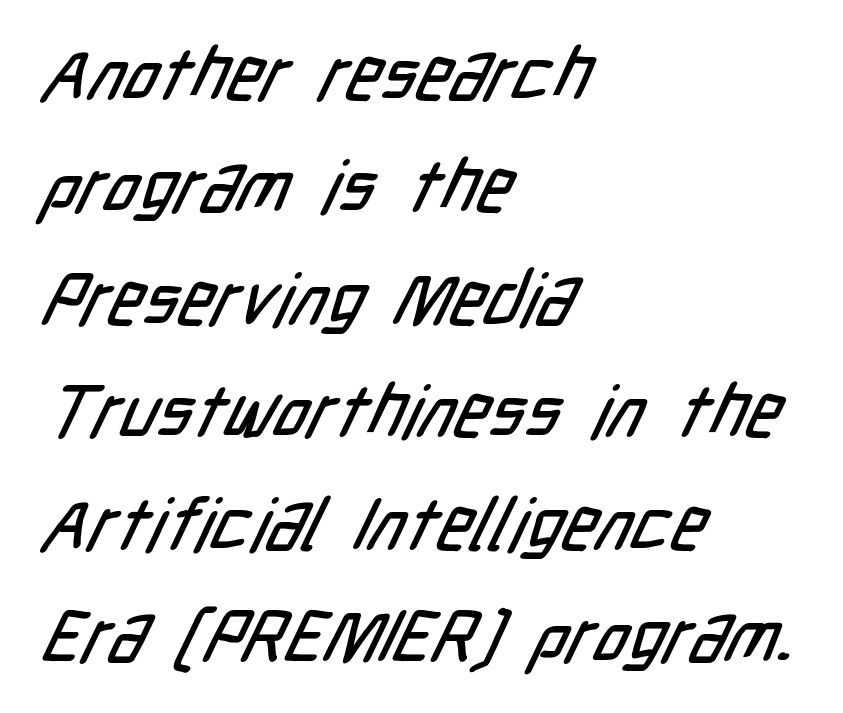
Q: Is the typeface a serif or a sans-serif typeface? A: Sans-serif.
Q: Is the text underlined? A: No.
Q: How is the paragraph aligned? A: Left-aligned.
Q: Is the spacing between letters normal or unusually wide? A: Normal.
Q: Is the spacing between lines tight, normal or loose? A: Normal.
Q: Width (condensed, normal, or wide)? A: Condensed.
Q: Stroke contrast? A: Low.
Q: x-height? A: Medium.
Q: Monospaced? A: No.
